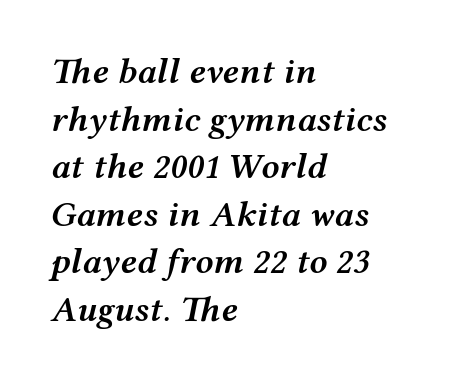
Q: Is the text bold? A: Semi-bold.
Q: Is the text italic (slanted)? A: Yes, it leans right by about 12 degrees.
Q: Is the text underlined? A: No.
Q: How is the paragraph aligned? A: Left-aligned.
Q: Is the spacing between letters normal or unusually wide? A: Normal.
Q: Is the spacing between lines tight, normal or loose? A: Normal.
Q: Width (condensed, normal, or wide)? A: Wide.
Q: Stroke contrast? A: Medium.
Q: x-height? A: Medium.
Q: Monospaced? A: No.
